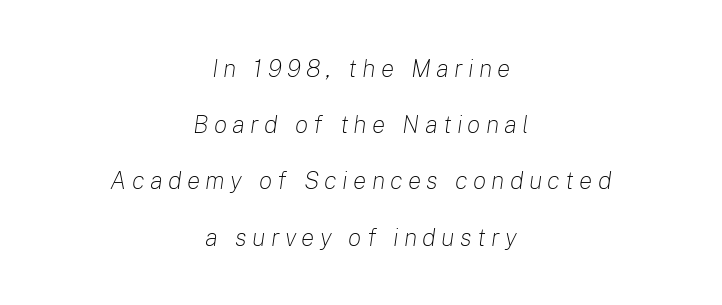
The image shows 25 px text type, italic (leaning right); set centered, loose line spacing (2.25x), unusually wide letter spacing (+0.21 em), not underlined.
